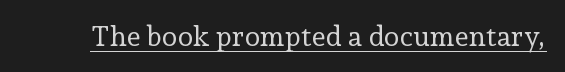
The image shows 28 px regular-weight serif type, upright; set normal letter spacing, underlined; low stroke contrast and a medium x-height.
